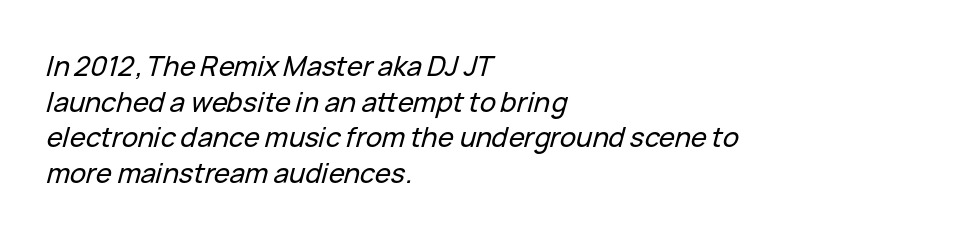
{"italic": "yes", "lean": "right", "slant_degrees": 15, "underline": "no", "align": "left", "line_spacing": "normal", "line_spacing_ratio": 1.32, "letter_spacing": "normal", "letter_spacing_em": 0.0, "glyph_px": 27}
